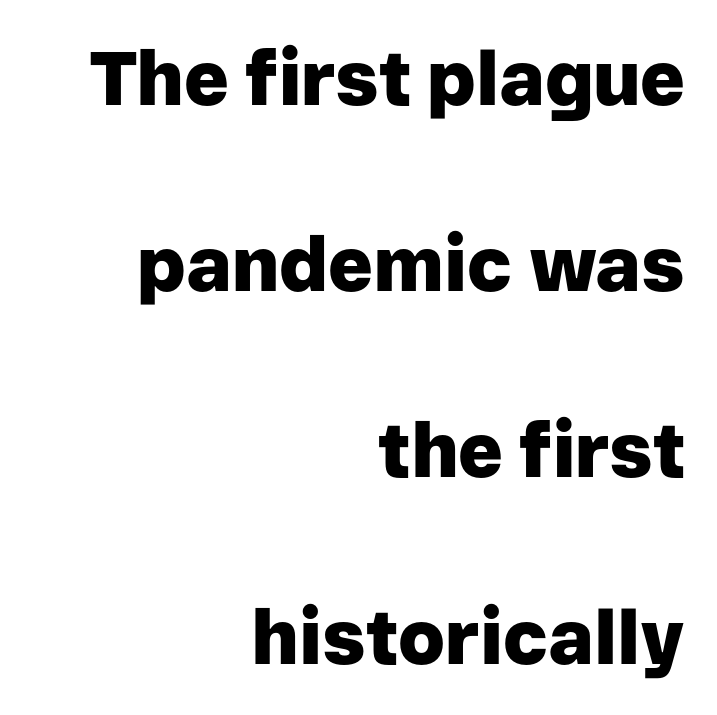
The image shows 76 px heavy sans-serif type, upright; set right-aligned, loose line spacing (2.45x), normal letter spacing, not underlined; low stroke contrast and a medium x-height.
